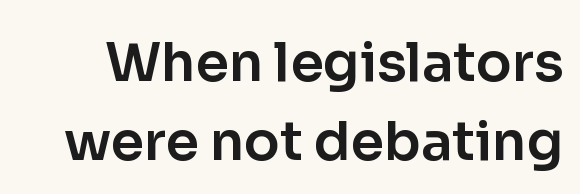
Q: Is the text italic (slanted)? A: No, it is upright.
Q: Is the typeface a serif or a sans-serif typeface? A: Sans-serif.
Q: Is the text underlined? A: No.
Q: Is the spacing between letters normal or unusually wide? A: Normal.
Q: Is the spacing between lines tight, normal or loose? A: Normal.
Q: Width (condensed, normal, or wide)? A: Normal.
Q: Stroke contrast? A: Low.
Q: x-height? A: Medium.
Q: Monospaced? A: No.
